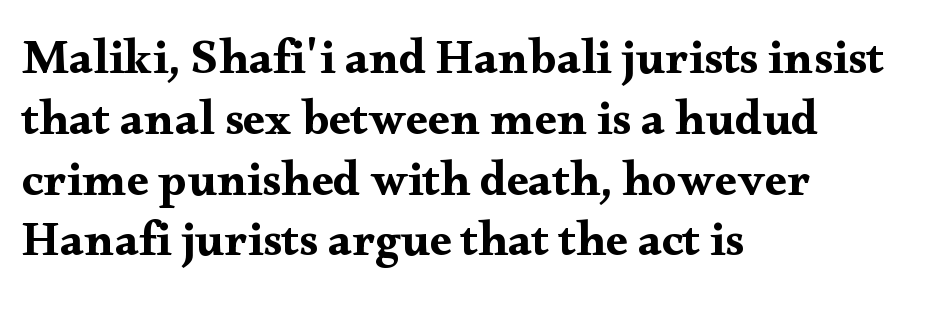
Q: Is the text italic (slanted)? A: No, it is upright.
Q: Is the typeface a serif or a sans-serif typeface? A: Serif.
Q: Is the text underlined? A: No.
Q: How is the paragraph aligned? A: Left-aligned.
Q: Is the spacing between letters normal or unusually wide? A: Normal.
Q: Width (condensed, normal, or wide)? A: Wide.
Q: Stroke contrast? A: Medium.
Q: x-height? A: Small.
Q: Monospaced? A: No.
